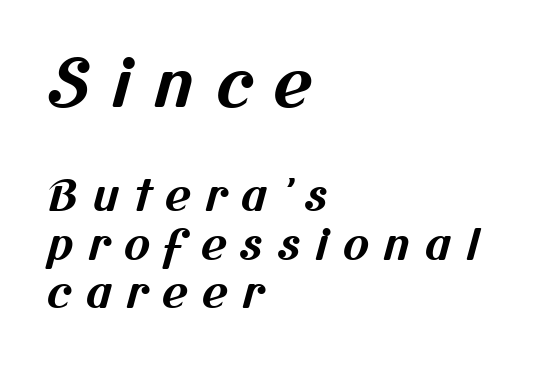
{"serif": "no", "bold": "yes", "weight": "bold", "width": "normal", "stroke_contrast": "medium", "x_height": "medium", "monospaced": "no", "underline": "no", "align": "left", "line_spacing": "tight", "line_spacing_ratio": 1.1, "letter_spacing": "wide", "letter_spacing_em": 0.33, "larger_block": "first", "size_ratio": 1.5, "glyph_px": 66}
